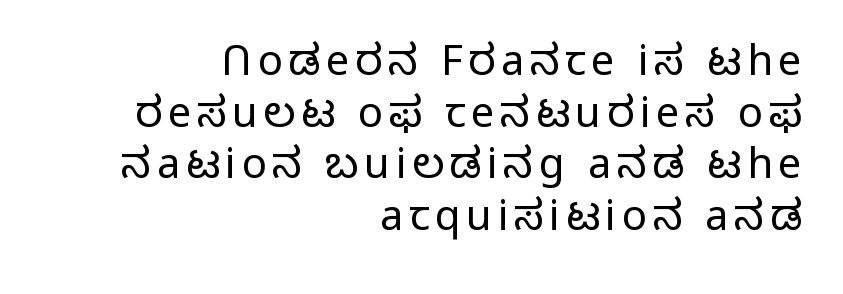
A typesetter would call this proportional, since set widths differ per character. The rendering anchors every line to the right-hand side. Serifs: no, the terminals of the letterforms are clean. No heavy texture on the line: the type isn't bold.
